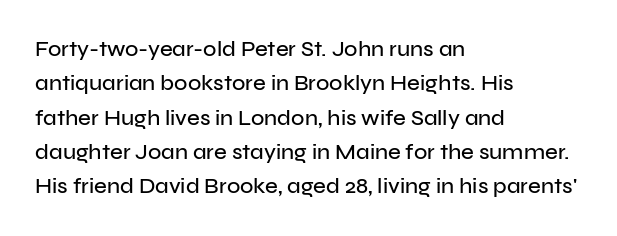
The image shows 22 px text type, upright; set left-aligned, normal line spacing (1.56x), normal letter spacing, not underlined.
